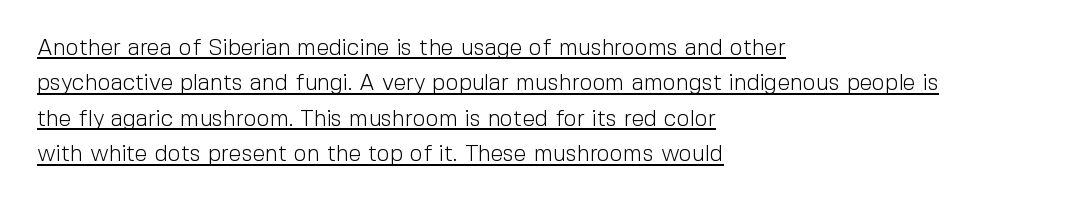
Q: Is the text bold? A: No.
Q: Is the text italic (slanted)? A: No, it is upright.
Q: Is the text underlined? A: Yes.
Q: How is the paragraph aligned? A: Left-aligned.
Q: Is the spacing between letters normal or unusually wide? A: Normal.
Q: Is the spacing between lines tight, normal or loose? A: Normal.
